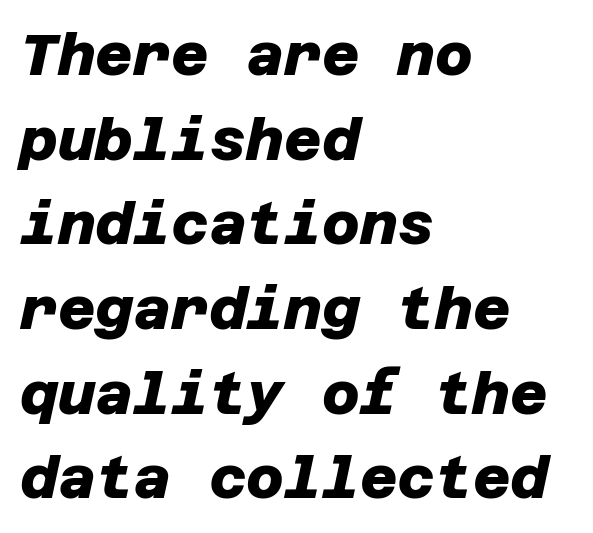
The image shows 58 px heavy sans-serif type; set left-aligned, normal line spacing (1.46x), normal letter spacing, not underlined; low stroke contrast and a large x-height.
